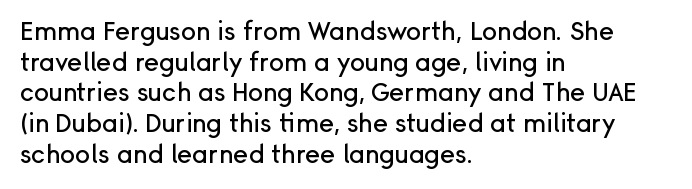
The image shows 25 px text type, upright; set left-aligned, line spacing 1.23x, normal letter spacing, not underlined.
